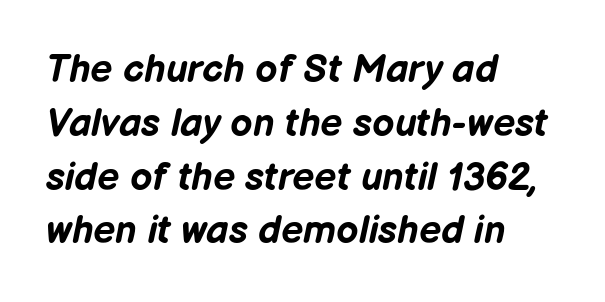
{"italic": "yes", "lean": "right", "slant_degrees": 12, "bold": "yes", "weight": "bold", "width": "normal", "stroke_contrast": "low", "x_height": "medium", "monospaced": "no", "underline": "no", "align": "left", "line_spacing": "normal", "line_spacing_ratio": 1.38, "letter_spacing": "normal", "letter_spacing_em": 0.0, "glyph_px": 39}
